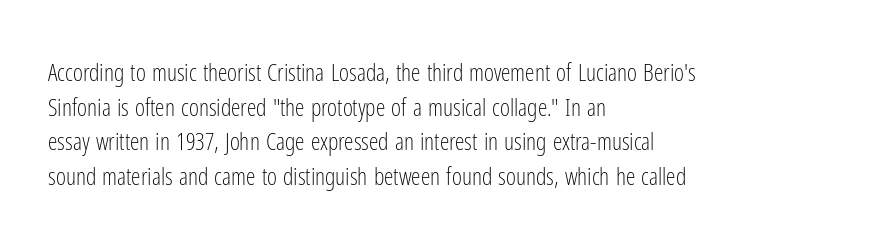
Regarding leading, the lines here are spaced in the standard way. The letters look calm and open, with moderate or lighter stems. Layout note: lines flush left. The rendering keeps characters at their native spacing. The lettering stays uniformly vertical, giving the passage a roman look. Underline: absent.
